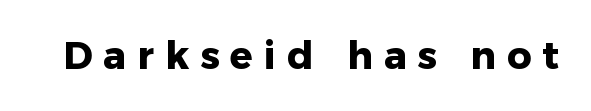
Clear beneath every line of the passage. Is this a fixed-width face? No — the glyphs have proportional, varying widths. Examine the stroke ends and you'll find no serifs. Tall strokes in this sample are plumb rather than angled. The rendering inserts visible extra space after every character. Caption: bold face, heavy strokes.
